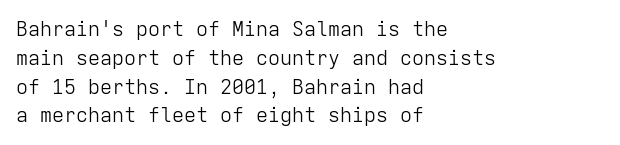
Vertical strokes here are truly vertical. The typesetting does not lean heavy: it is not bold. These lines keep a tight, regular rhythm from letter to letter. Anything drawn beneath the words? Only blank space. The designer left line spacing at the default. Caption: multi-line text, flush left, ragged right.
